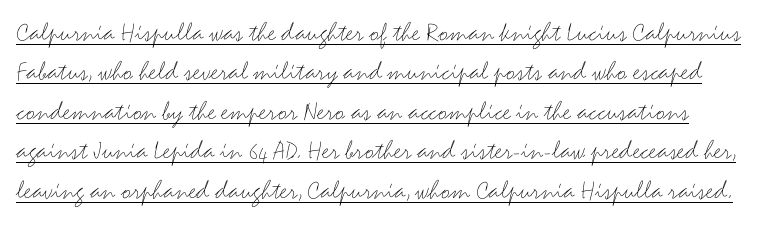
Does the copy run flush right? No — it runs flush left. No letter is thick-stroked: the sample isn't bold. The text was rendered using a sans face with plain stroke endings. Every word sits above its own underline. These lines are rendered in a variable-pitch font.
